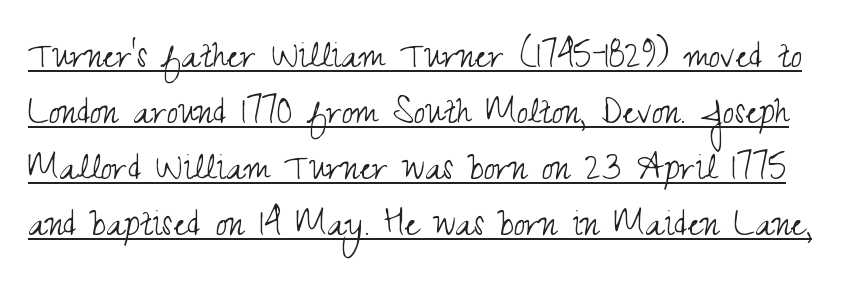
The image shows 42 px light, condensed sans-serif type, upright; set normal line spacing (1.33x), normal letter spacing, underlined; medium stroke contrast and a small x-height.
